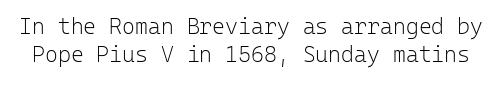
The image shows 22 px text type, upright; set normal line spacing (1.27x), normal letter spacing, not underlined.
